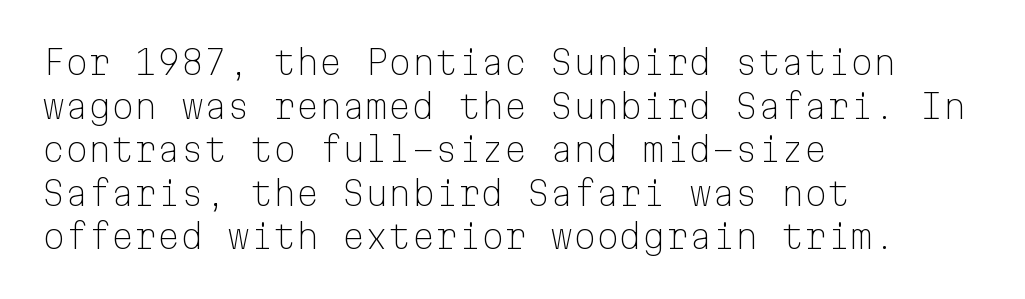
You could count columns in this text — the font is strictly monospaced. Every row of glyphs begins at an identical x-position on the left. Summary of vertical rhythm: regular, with standard interline spacing. Has an underline been added? It has not. The face looks like a standard text weight, possibly lighter.
